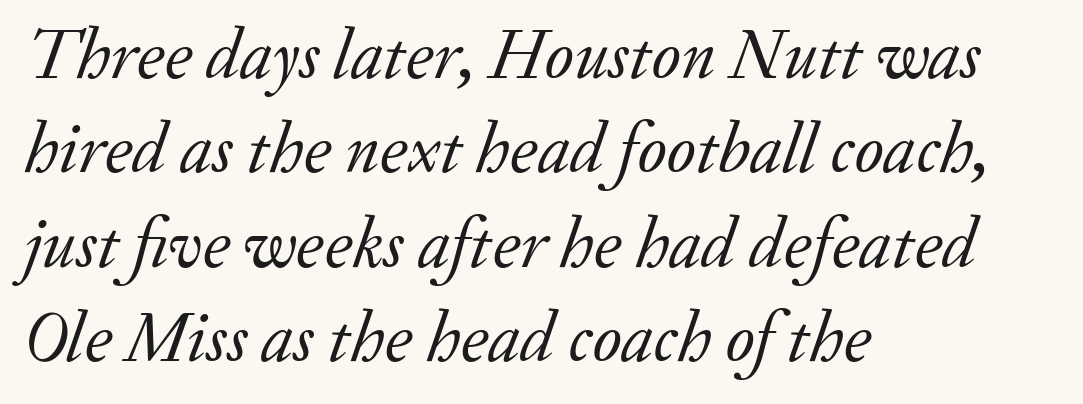
Little horizontal feet cap the strokes, marking this as serif type. The specimen omits any rule beneath the text block's lines. Each line starts at the same left margin while the right side varies. This is not heavy type; no bold has been used. How are the letters spaced? Ordinarily, with no added tracking. The rendering uses natural spacing where letterforms have individual widths.
